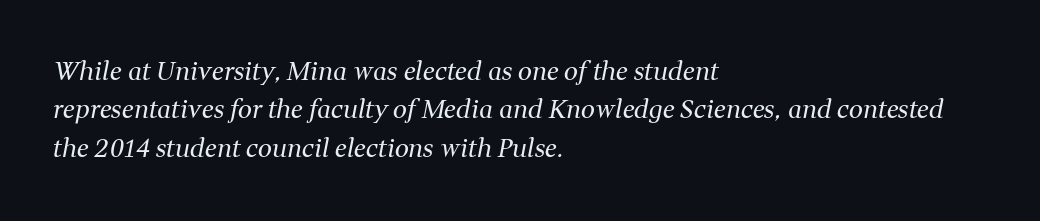
{"italic": "yes", "lean": "right", "slant_degrees": 11, "bold": "no", "underline": "no", "align": "left", "line_spacing": "normal", "line_spacing_ratio": 1.54, "letter_spacing": "normal", "letter_spacing_em": 0.0, "glyph_px": 25}
